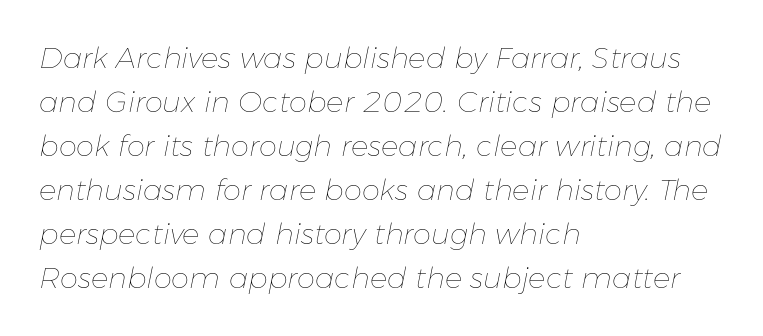
{"italic": "yes", "lean": "right", "slant_degrees": 11, "bold": "no", "weight": "thin", "width": "normal", "stroke_contrast": "low", "x_height": "medium", "monospaced": "no", "underline": "no", "align": "left", "line_spacing": "normal", "line_spacing_ratio": 1.52, "letter_spacing": "normal", "letter_spacing_em": 0.0, "glyph_px": 29}
